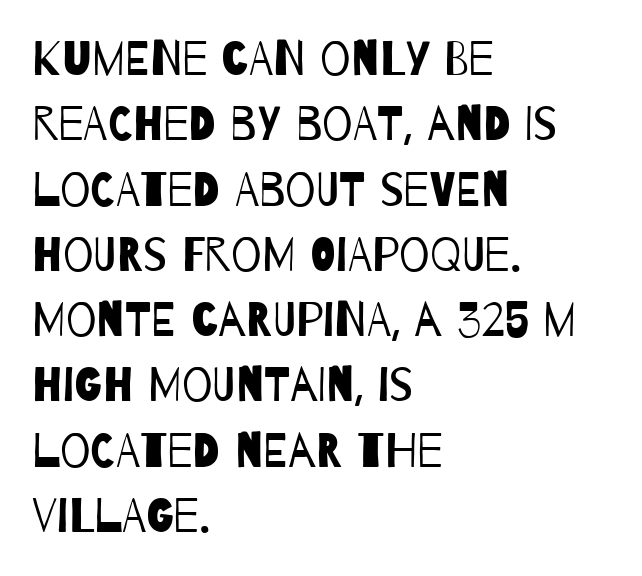
Visually the block forms a straight wall on the left and a jagged coastline on the right. Between one letter and the next there's only the usual sliver of space. Is this a heavy cut? Hardly; it is regular or lighter. The designer left line spacing at the default.
